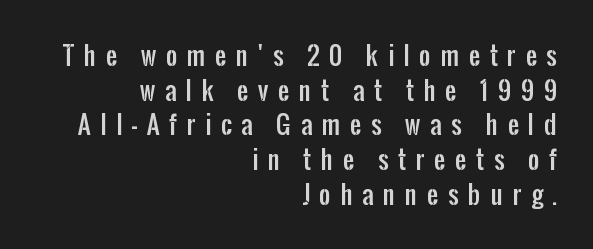
Glyph-to-glyph distance is far greater than everyday printed text. Do the letters lean? They stand straight. Underlining? Definitely not there. One glance says typical: line gaps are just what's usual. The rag falls on the left side of this text block.
